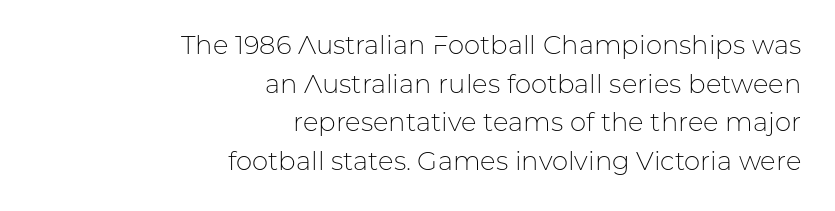
The image shows 26 px text type, upright; set right-aligned, normal line spacing (1.49x), normal letter spacing, not underlined.
